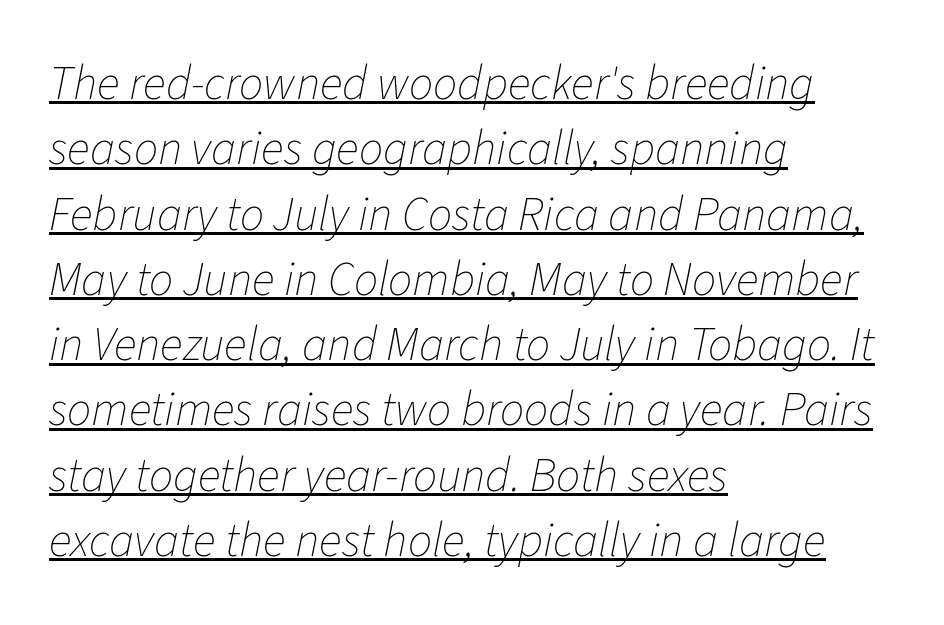
Italic: yes, the glyphs are oblique. Is there an underline? Yes — a line sits under the letters. The face used here is proportionally spaced, like ordinary book or web type. Successive baselines arrive at the customary interval. The typesetter chose a ragged-right arrangement here. Caption: standard tracking, unaltered.
